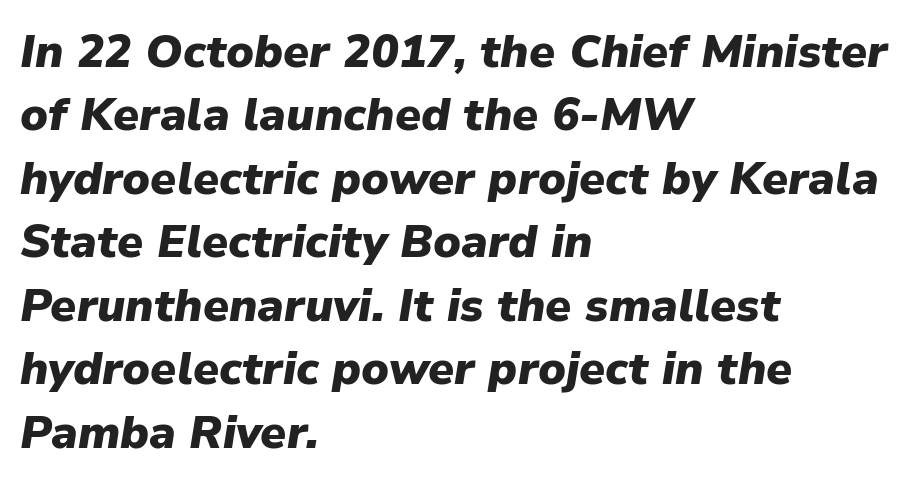
Compared with typical body copy, the letter spacing here is the same. Character widths vary here, with narrow letters taking less room than wide ones. Rows of type keep a routine distance in the vertical direction. As a designer I'd log this as weight 700, bold. Underlining? Definitely not there. Short and long lines alike share a common starting point at left.
